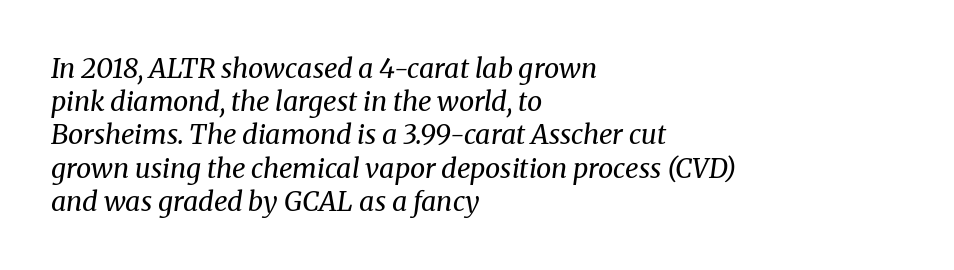
{"italic": "yes", "lean": "right", "slant_degrees": 8, "bold": "no", "underline": "no", "align": "left", "line_spacing_ratio": 1.23, "letter_spacing": "normal", "letter_spacing_em": 0.0, "glyph_px": 27}
